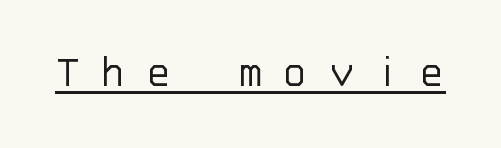
Q: Is the text bold? A: No.
Q: Is the text italic (slanted)? A: No, it is upright.
Q: Is the typeface a serif or a sans-serif typeface? A: Sans-serif.
Q: Is the text underlined? A: Yes.
Q: Is the spacing between letters normal or unusually wide? A: Unusually wide.
Q: Width (condensed, normal, or wide)? A: Normal.
Q: Stroke contrast? A: Low.
Q: x-height? A: Large.
Q: Monospaced? A: Yes.
